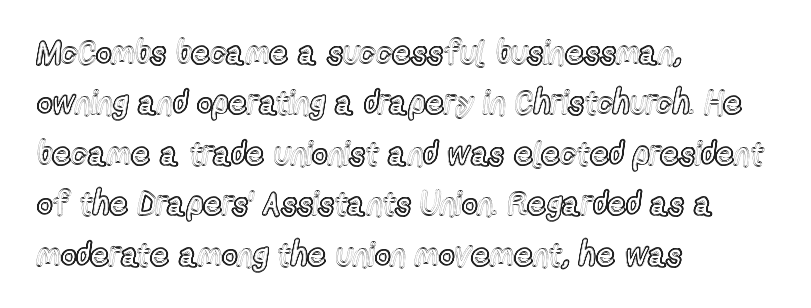
Observe the ordinary spacing: letters are neighbours, not strangers. Summary of vertical rhythm: regular, with standard interline spacing. The area under the type is left untouched.
